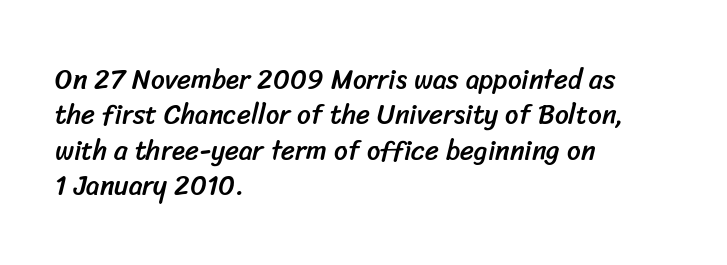
Leftover space on each line is placed entirely after the last word. Short note: letters normally spaced. The zone under the glyphs is completely vacant. What's the leading like? Ordinary, nothing unusual.
